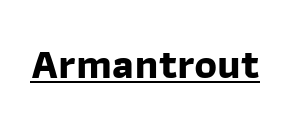
Q: Is the text bold? A: Yes.
Q: Is the typeface a serif or a sans-serif typeface? A: Sans-serif.
Q: Is the text underlined? A: Yes.
Q: Is the spacing between letters normal or unusually wide? A: Normal.
Q: Width (condensed, normal, or wide)? A: Normal.
Q: Stroke contrast? A: Low.
Q: x-height? A: Medium.
Q: Monospaced? A: No.
